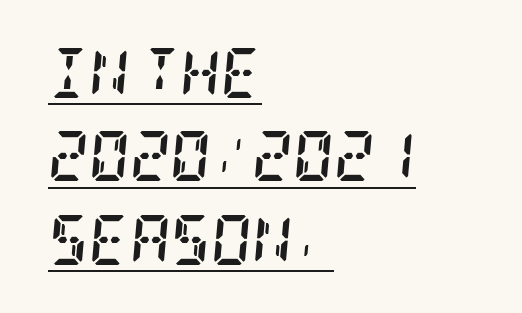
Q: Is the text bold? A: Yes.
Q: Is the text italic (slanted)? A: Yes, it leans right by about 5 degrees.
Q: Is the typeface a serif or a sans-serif typeface? A: Serif.
Q: Is the text underlined? A: Yes.
Q: How is the paragraph aligned? A: Left-aligned.
Q: Is the spacing between letters normal or unusually wide? A: Normal.
Q: Is the spacing between lines tight, normal or loose? A: Normal.
Q: Width (condensed, normal, or wide)? A: Condensed.
Q: Stroke contrast? A: Low.
Q: x-height? A: Large.
